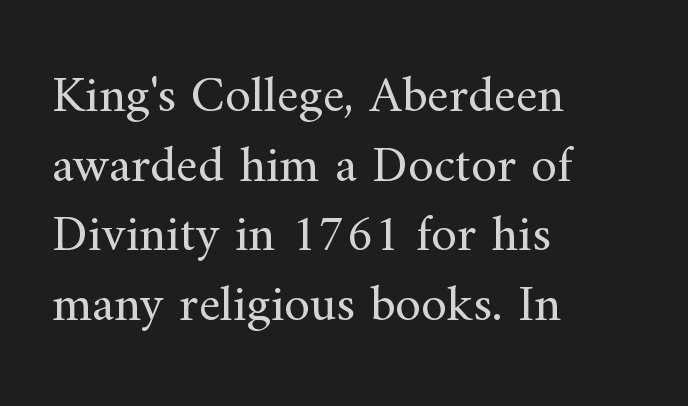
The image shows 52 px regular-weight serif type, upright; set left-aligned, normal line spacing (1.34x), normal letter spacing, not underlined; medium stroke contrast and a small x-height.
